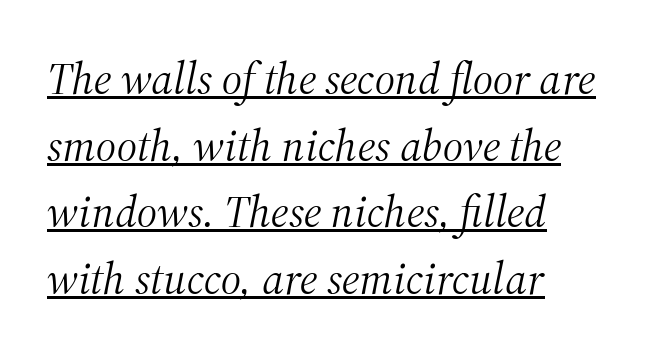
The image shows 45 px light serif type, italic (leaning right); set left-aligned, normal line spacing (1.48x), normal letter spacing, underlined; medium stroke contrast and a medium x-height.
